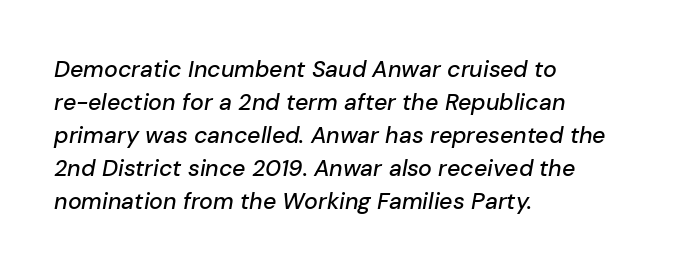
The image shows 23 px text type, italic (leaning right); set left-aligned, normal line spacing (1.43x), normal letter spacing, not underlined.
